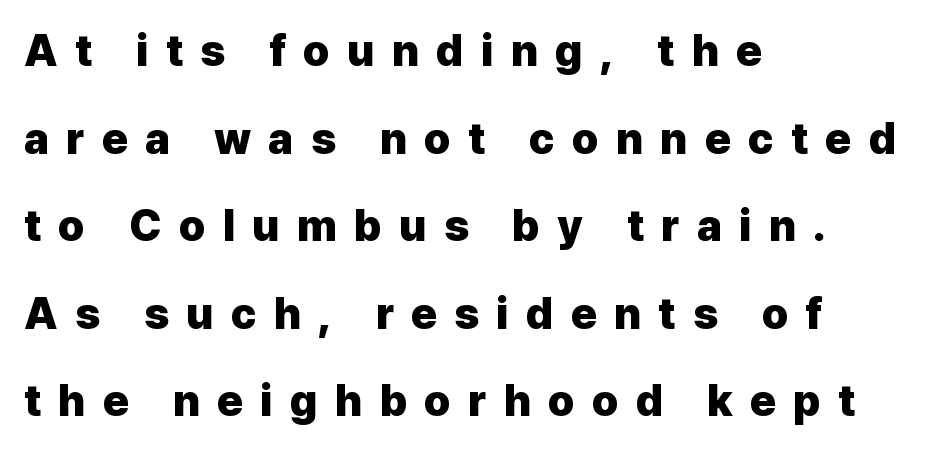
{"serif": "no", "italic": "no", "bold": "yes", "weight": "heavy", "width": "normal", "stroke_contrast": "low", "x_height": "medium", "monospaced": "no", "underline": "no", "align": "left", "line_spacing": "loose", "line_spacing_ratio": 1.99, "letter_spacing": "wide", "letter_spacing_em": 0.39, "glyph_px": 44}
